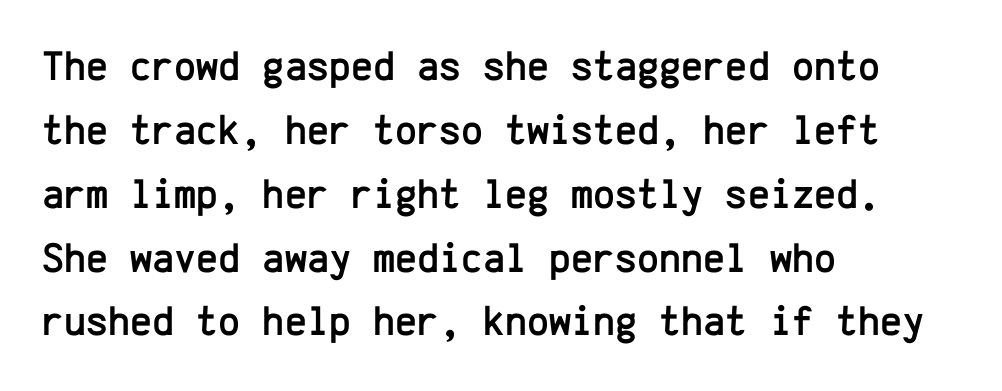
The image shows 42 px sans-serif type, upright, monospaced; set left-aligned, normal line spacing (1.52x), normal letter spacing, not underlined; low stroke contrast and a medium x-height.
